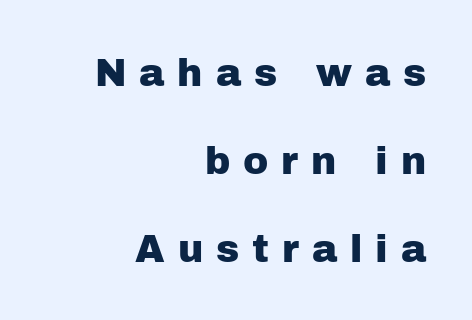
{"serif": "no", "italic": "no", "width": "normal", "stroke_contrast": "low", "x_height": "medium", "monospaced": "no", "underline": "no", "align": "right", "line_spacing": "loose", "line_spacing_ratio": 2.31, "letter_spacing": "wide", "letter_spacing_em": 0.34, "glyph_px": 38}
